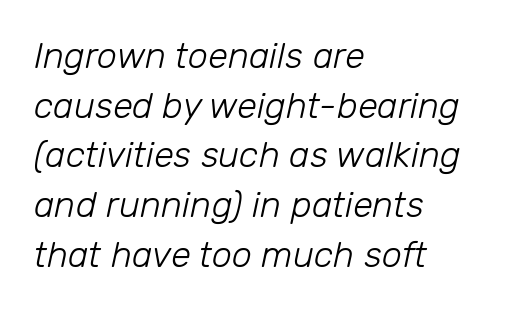
The image shows 36 px light type, italic (leaning right); set left-aligned, normal line spacing (1.38x), normal letter spacing, not underlined; low stroke contrast and a medium x-height.
